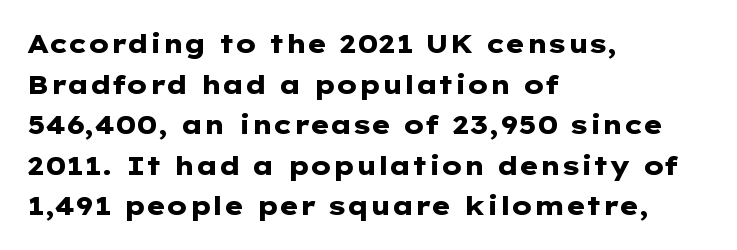
Students, note that the glyphs here touch the page at normal intervals. Lines of text with bare space underneath. Short and long lines alike share a common starting point at left. The font's upright variant was chosen for this text.
